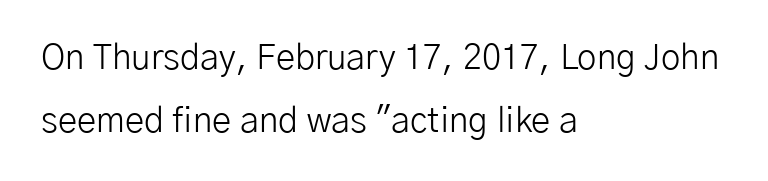
The image shows 35 px light sans-serif type, upright; set left-aligned, line spacing 1.79x, normal letter spacing, not underlined; low stroke contrast and a medium x-height.
